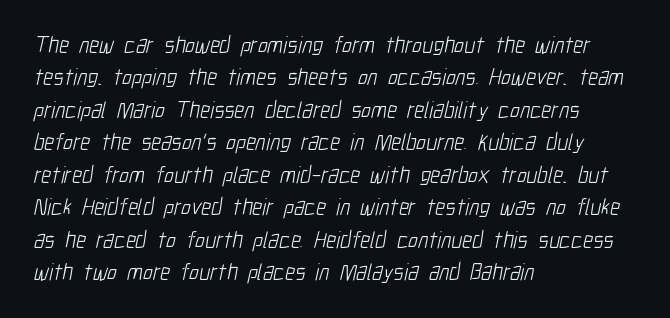
The image shows 23 px text type; set left-aligned, normal line spacing (1.41x), normal letter spacing, not underlined.
